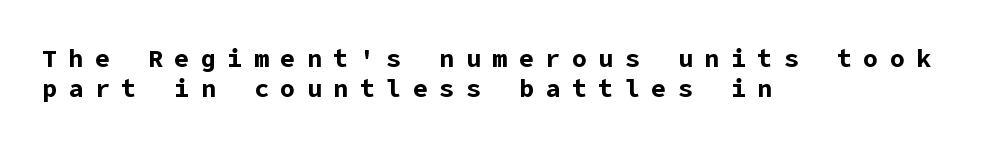
The image shows 25 px bold type, upright; set left-aligned, line spacing 1.22x, unusually wide letter spacing (+0.46 em), not underlined.
